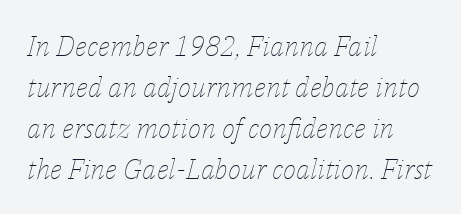
{"italic": "yes", "lean": "right", "slant_degrees": 14, "bold": "no", "weight": "thin", "width": "normal", "stroke_contrast": "low", "x_height": "medium", "monospaced": "no", "underline": "no", "align": "left", "line_spacing": "normal", "line_spacing_ratio": 1.46, "letter_spacing": "normal", "letter_spacing_em": 0.0, "glyph_px": 28}
